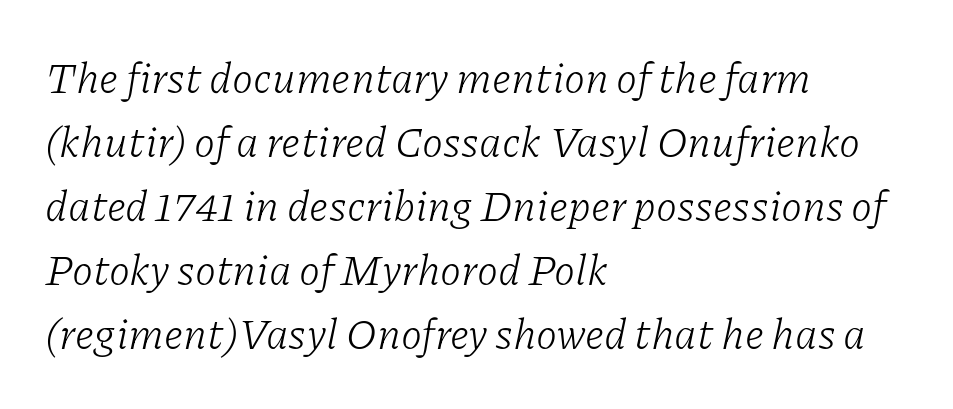
The image shows 43 px light serif type, italic (leaning right); set left-aligned, normal line spacing (1.49x), normal letter spacing, not underlined; low stroke contrast and a medium x-height.
